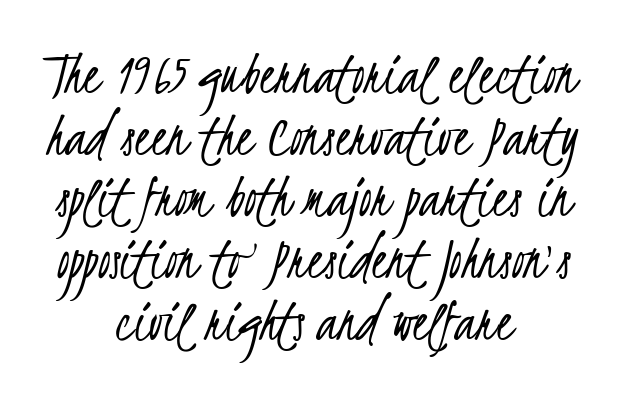
Q: Is the text bold? A: No.
Q: Is the typeface a serif or a sans-serif typeface? A: Sans-serif.
Q: Is the text underlined? A: No.
Q: How is the paragraph aligned? A: Centered.
Q: Is the spacing between letters normal or unusually wide? A: Normal.
Q: Is the spacing between lines tight, normal or loose? A: Tight.
Q: Width (condensed, normal, or wide)? A: Condensed.
Q: Stroke contrast? A: Low.
Q: x-height? A: Small.
Q: Monospaced? A: No.
